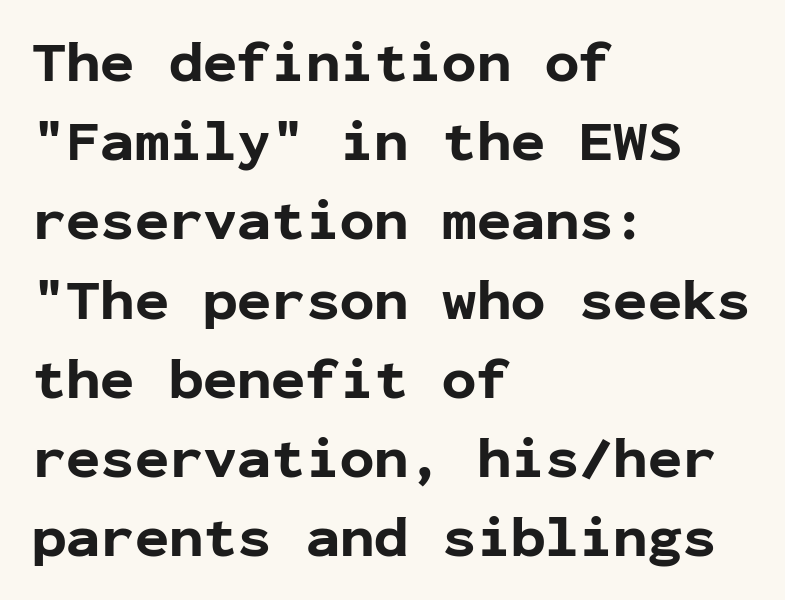
The face used here is rendered with its standard letterfit. Upright lettering throughout. This rendering employs a face without finishing strokes, i.e., a sans-serif. Looks like terminal output: every glyph gets an equal slot. The rendering uses a bold face; every stroke is thick and dark.
